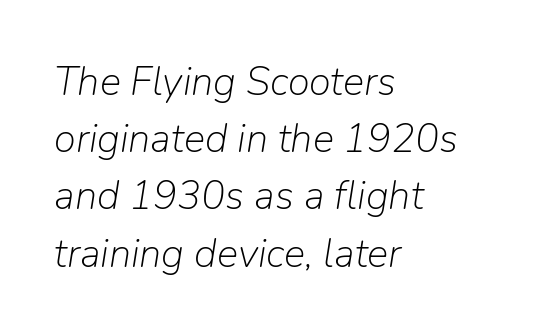
Q: Is the text bold? A: No.
Q: Is the text italic (slanted)? A: Yes, it leans right by about 9 degrees.
Q: Is the text underlined? A: No.
Q: How is the paragraph aligned? A: Left-aligned.
Q: Is the spacing between letters normal or unusually wide? A: Normal.
Q: Is the spacing between lines tight, normal or loose? A: Normal.
Q: Width (condensed, normal, or wide)? A: Normal.
Q: Stroke contrast? A: Low.
Q: x-height? A: Medium.
Q: Monospaced? A: No.
